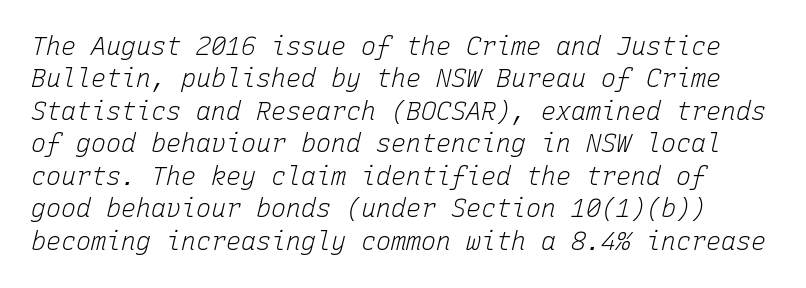
What stands out about the letter spacing? Nothing — it is the standard amount. The text carries the slant typical of an italic or oblique font. The gap between lines stays unmarked. Whoever set this chose a conventional vertical rhythm.
